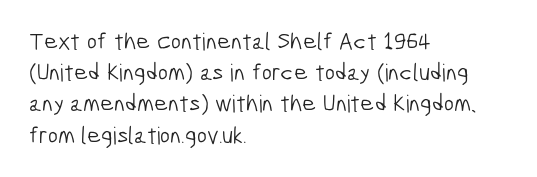
{"bold": "no", "underline": "no", "align": "left", "line_spacing": "normal", "line_spacing_ratio": 1.3, "letter_spacing": "normal", "letter_spacing_em": 0.0, "glyph_px": 24}
